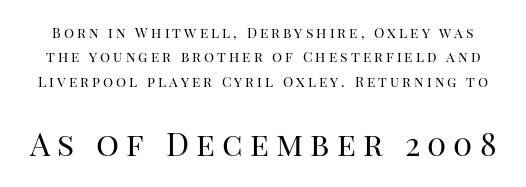
{"serif": "yes", "italic": "no", "bold": "no", "weight": "regular", "width": "normal", "stroke_contrast": "high", "x_height": "large", "monospaced": "no", "underline": "no", "line_spacing_ratio": 1.74, "letter_spacing": "wide", "letter_spacing_em": 0.22, "larger_block": "second", "size_ratio": 2.29, "glyph_px": 32}
